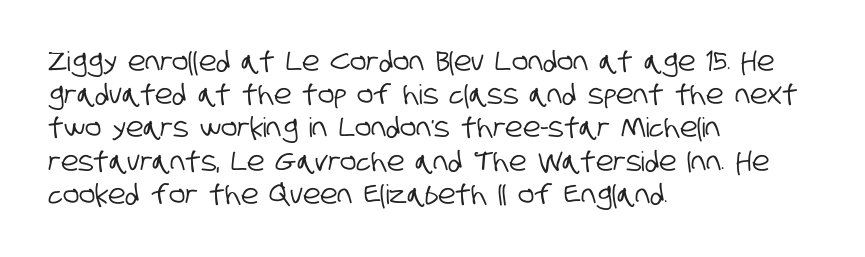
{"underline": "no", "align": "left", "line_spacing_ratio": 1.23, "letter_spacing": "normal", "letter_spacing_em": 0.0, "glyph_px": 27}
